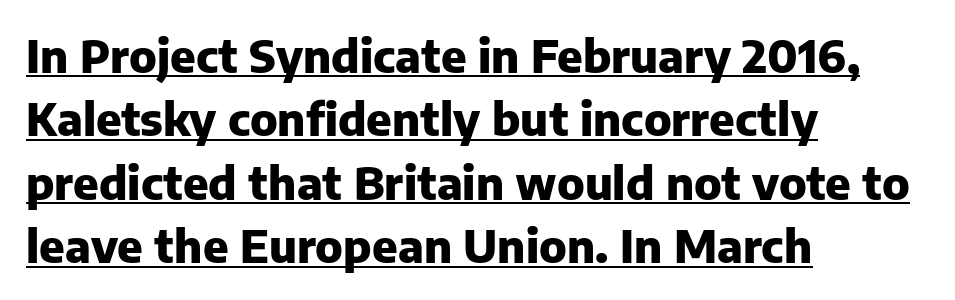
The image shows 45 px heavy sans-serif type, upright; set left-aligned, normal line spacing (1.41x), normal letter spacing, underlined; low stroke contrast and a medium x-height.
